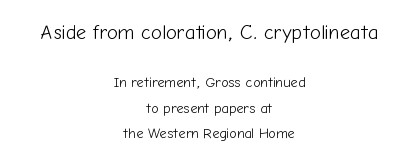
{"italic": "no", "bold": "no", "underline": "no", "align": "center", "line_spacing_ratio": 1.81, "letter_spacing": "normal", "letter_spacing_em": 0.0, "larger_block": "first", "size_ratio": 1.43, "glyph_px": 20}
